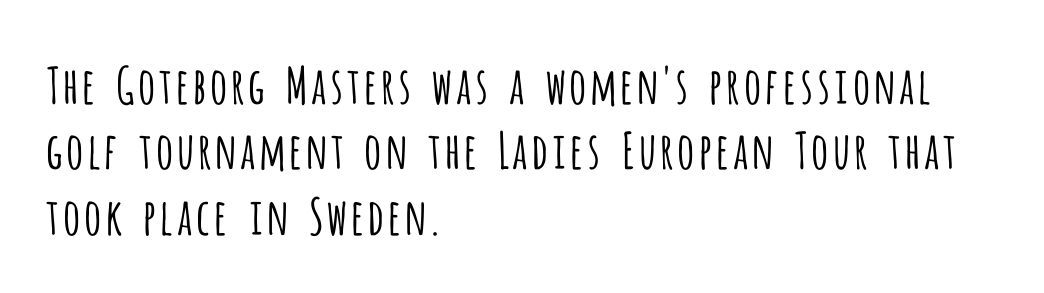
{"serif": "no", "italic": "no", "bold": "no", "weight": "light", "width": "condensed", "stroke_contrast": "low", "x_height": "large", "monospaced": "no", "underline": "no", "align": "left", "line_spacing": "normal", "line_spacing_ratio": 1.31, "letter_spacing": "normal", "letter_spacing_em": 0.0, "glyph_px": 50}
